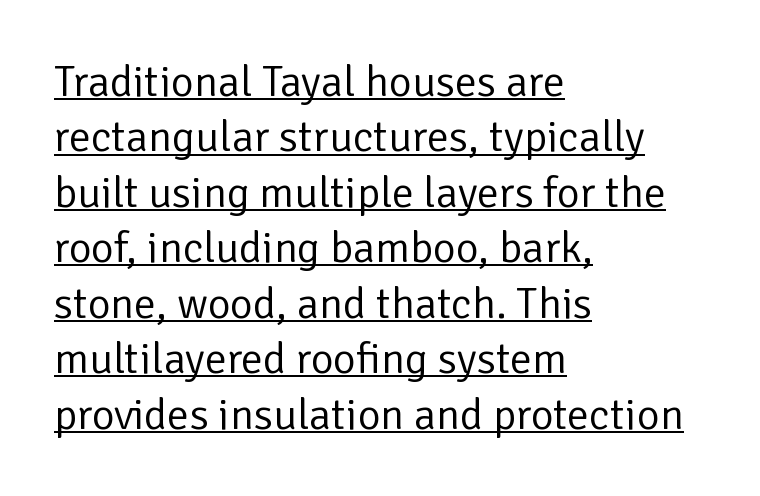
Q: Is the text bold? A: No.
Q: Is the text italic (slanted)? A: No, it is upright.
Q: Is the typeface a serif or a sans-serif typeface? A: Sans-serif.
Q: Is the text underlined? A: Yes.
Q: How is the paragraph aligned? A: Left-aligned.
Q: Is the spacing between letters normal or unusually wide? A: Normal.
Q: Is the spacing between lines tight, normal or loose? A: Normal.
Q: Width (condensed, normal, or wide)? A: Normal.
Q: Stroke contrast? A: Low.
Q: x-height? A: Medium.
Q: Monospaced? A: No.
